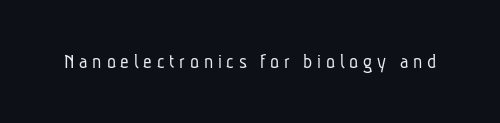
Loose tracking; the words dissolve into strings of separated letters. The string is rendered with underlining switched off. The letterforms sit at book weight or below.
